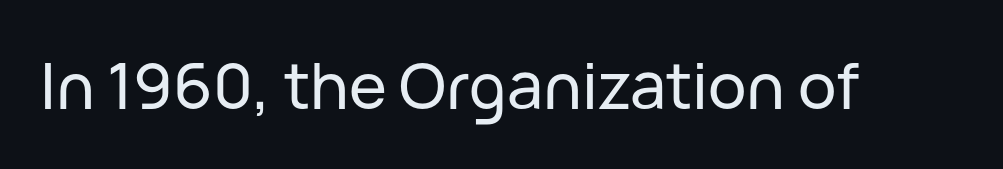
{"serif": "no", "italic": "no", "width": "normal", "stroke_contrast": "low", "x_height": "medium", "monospaced": "no", "underline": "no", "letter_spacing": "normal", "letter_spacing_em": 0.0, "glyph_px": 64}
